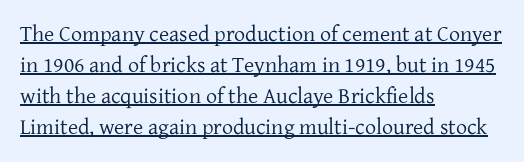
The image shows 22 px text type, upright; set left-aligned, normal line spacing (1.41x), normal letter spacing, underlined.
